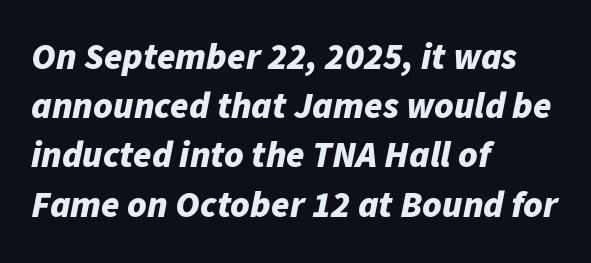
This sample uses an oblique cut, with every glyph tilted off the vertical. Evenly set lines give the paragraph a standard silhouette. Do the characters align in a grid? No, the font is proportional. Honestly, the letter spacing is just normal — you wouldn't notice it.
